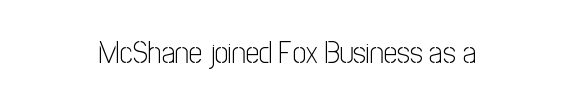
You can tell it's not italic because the verticals are truly vertical. A quiet, ordinary-to-light weight characterises the typeface. A clean baseline with only descenders dipping below it. These lines are centered, leaving both edges ragged.
